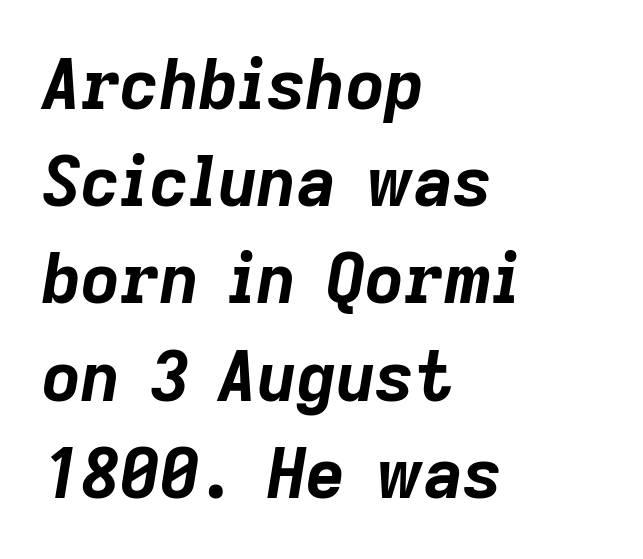
Regarding leading, the lines here are spaced in the standard way. You can tell it's italic because the verticals aren't actually vertical. These lines are set flush left with a ragged right edge. Honestly, the letter spacing is just normal — you wouldn't notice it. Caption: bold face, heavy strokes.
